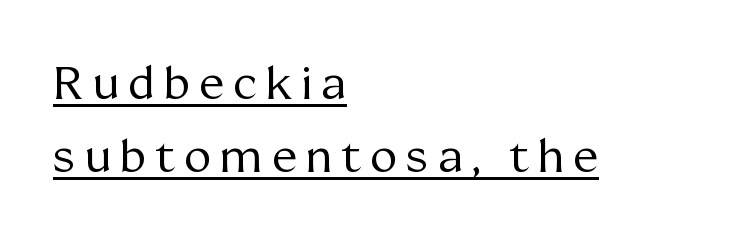
{"serif": "yes", "italic": "no", "bold": "no", "weight": "regular", "width": "normal", "stroke_contrast": "medium", "x_height": "medium", "monospaced": "no", "underline": "yes", "align": "left", "line_spacing": "normal", "line_spacing_ratio": 1.59, "letter_spacing": "wide", "letter_spacing_em": 0.2, "glyph_px": 46}
